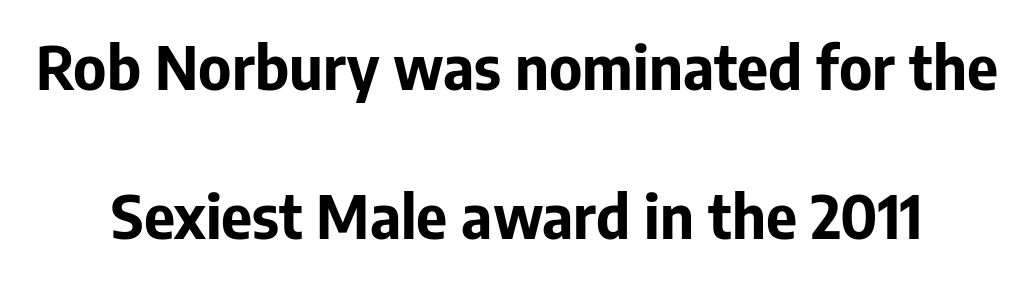
Regarding serifs, this sample does without them. Lines of text with bare space underneath. Caption: standard tracking, unaltered. Caption: bold face, heavy strokes. The passage shown is typed in a proportional face where columns would drift.
